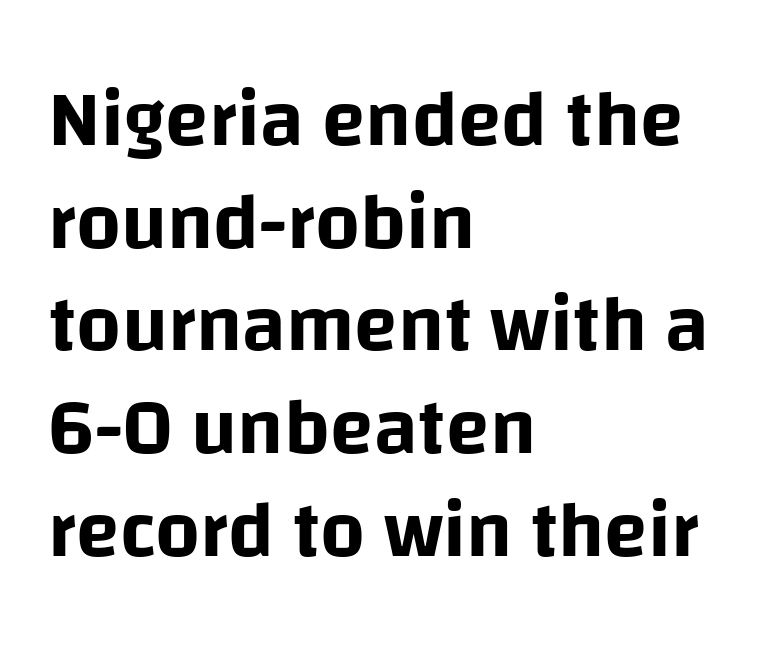
Q: Is the text italic (slanted)? A: No, it is upright.
Q: Is the typeface a serif or a sans-serif typeface? A: Sans-serif.
Q: Is the text underlined? A: No.
Q: How is the paragraph aligned? A: Left-aligned.
Q: Is the spacing between letters normal or unusually wide? A: Normal.
Q: Is the spacing between lines tight, normal or loose? A: Normal.
Q: Width (condensed, normal, or wide)? A: Normal.
Q: Stroke contrast? A: Low.
Q: x-height? A: Large.
Q: Monospaced? A: No.
